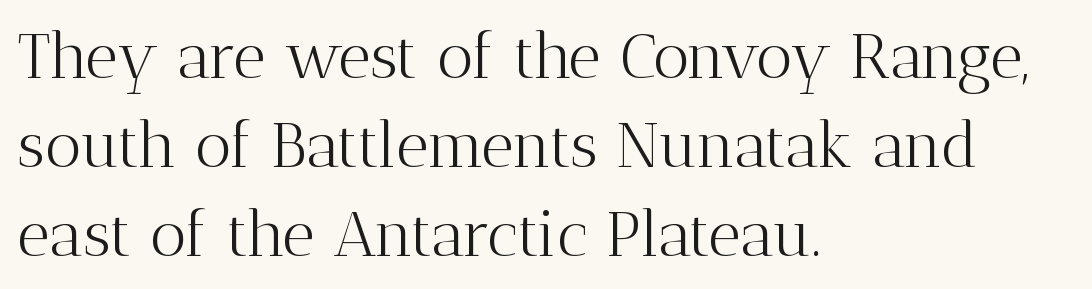
The image shows 64 px light serif type, upright; set left-aligned, normal line spacing (1.39x), normal letter spacing, not underlined; medium stroke contrast and a medium x-height.
